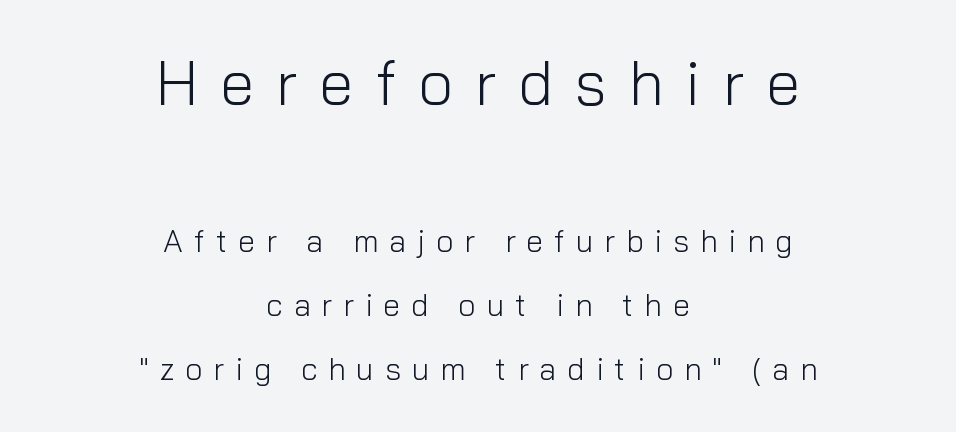
The specimen omits any rule beneath the text block's lines. Grotesque or geometric, the face here clearly has no serifs. Notice the wide empty band between every row — that's loose leading. Every row of glyphs is offset so its center matches the block's center.
